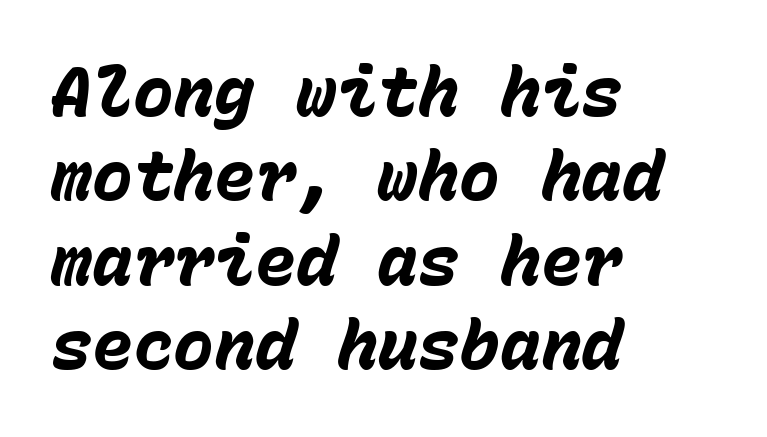
{"italic": "yes", "lean": "right", "slant_degrees": 15, "bold": "yes", "weight": "heavy", "width": "normal", "stroke_contrast": "low", "x_height": "medium", "monospaced": "yes", "underline": "no", "align": "left", "line_spacing_ratio": 1.24, "letter_spacing": "normal", "letter_spacing_em": 0.0, "glyph_px": 68}
